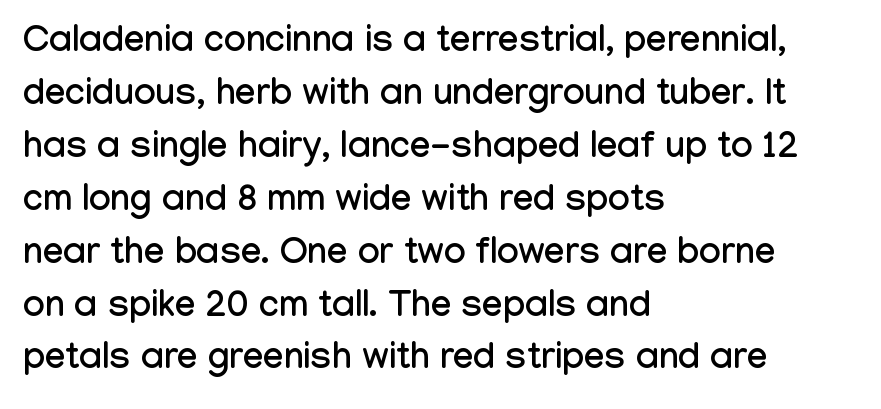
Q: Is the text italic (slanted)? A: No, it is upright.
Q: Is the typeface a serif or a sans-serif typeface? A: Sans-serif.
Q: Is the text underlined? A: No.
Q: How is the paragraph aligned? A: Left-aligned.
Q: Is the spacing between letters normal or unusually wide? A: Normal.
Q: Is the spacing between lines tight, normal or loose? A: Normal.
Q: Width (condensed, normal, or wide)? A: Condensed.
Q: Stroke contrast? A: Low.
Q: x-height? A: Medium.
Q: Monospaced? A: No.
